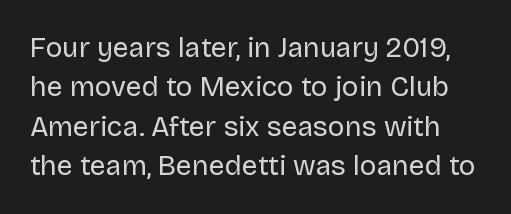
Q: Is the text bold? A: No.
Q: Is the text italic (slanted)? A: No, it is upright.
Q: Is the typeface a serif or a sans-serif typeface? A: Sans-serif.
Q: Is the text underlined? A: No.
Q: Is the spacing between letters normal or unusually wide? A: Normal.
Q: Is the spacing between lines tight, normal or loose? A: Normal.
Q: Width (condensed, normal, or wide)? A: Normal.
Q: Stroke contrast? A: Low.
Q: x-height? A: Large.
Q: Monospaced? A: No.
